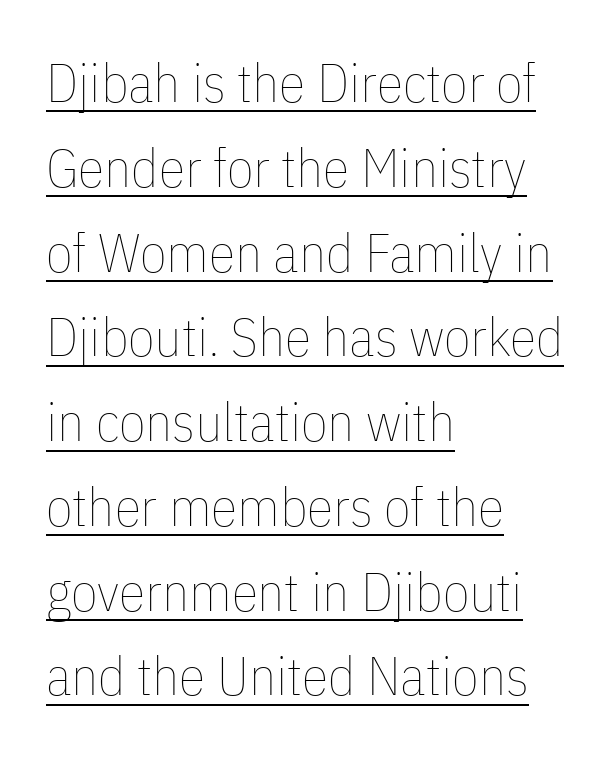
The block of text has a typical density, with ordinary space between rows. The letters advance in unequal steps, a hallmark of proportional type. The horizontal fit of the characters is conventional and even. A continuous stroke trails under the words, as in a hyperlink.
